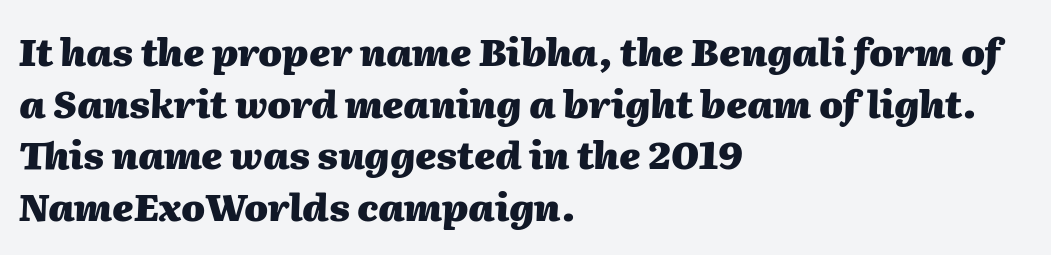
{"italic": "yes", "lean": "right", "slant_degrees": 2, "bold": "yes", "weight": "heavy", "width": "normal", "stroke_contrast": "medium", "x_height": "medium", "monospaced": "no", "underline": "no", "align": "left", "line_spacing": "normal", "line_spacing_ratio": 1.36, "letter_spacing": "normal", "letter_spacing_em": 0.0, "glyph_px": 38}
